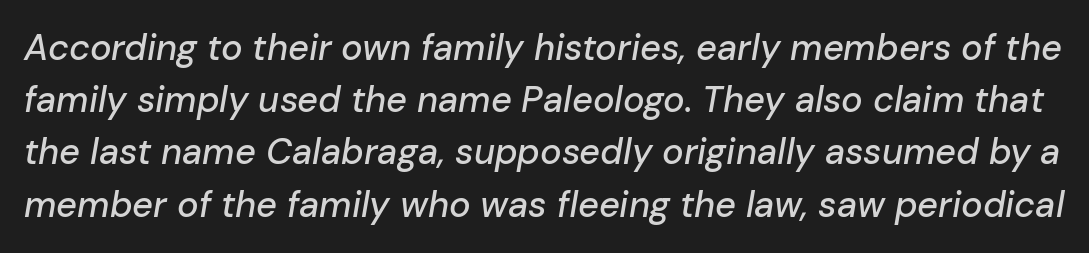
Nobody touched the tracking dial on this one. If you drew a line through each stem, it would be angled. The lines sit at an ordinary, default distance from one another. Only glyphs here, with clear space below each row. These lines are rendered in a variable-pitch font.
